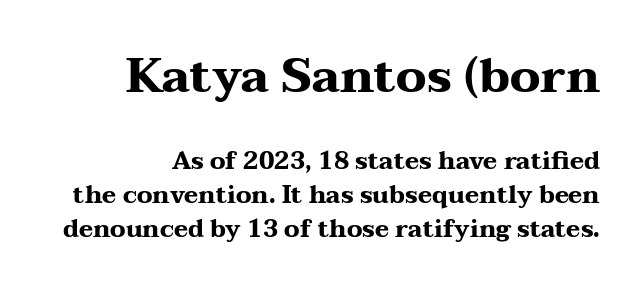
Q: Is the text bold? A: Yes.
Q: Is the text italic (slanted)? A: No, it is upright.
Q: Is the typeface a serif or a sans-serif typeface? A: Serif.
Q: Is the text underlined? A: No.
Q: How is the paragraph aligned? A: Right-aligned.
Q: Is the spacing between letters normal or unusually wide? A: Normal.
Q: Is the spacing between lines tight, normal or loose? A: Normal.
Q: Which block of text is set in a larger size, the first (top) or the second (bottom)? A: The first (top) one.
Q: Width (condensed, normal, or wide)? A: Wide.
Q: Stroke contrast? A: Medium.
Q: x-height? A: Medium.
Q: Monospaced? A: No.
